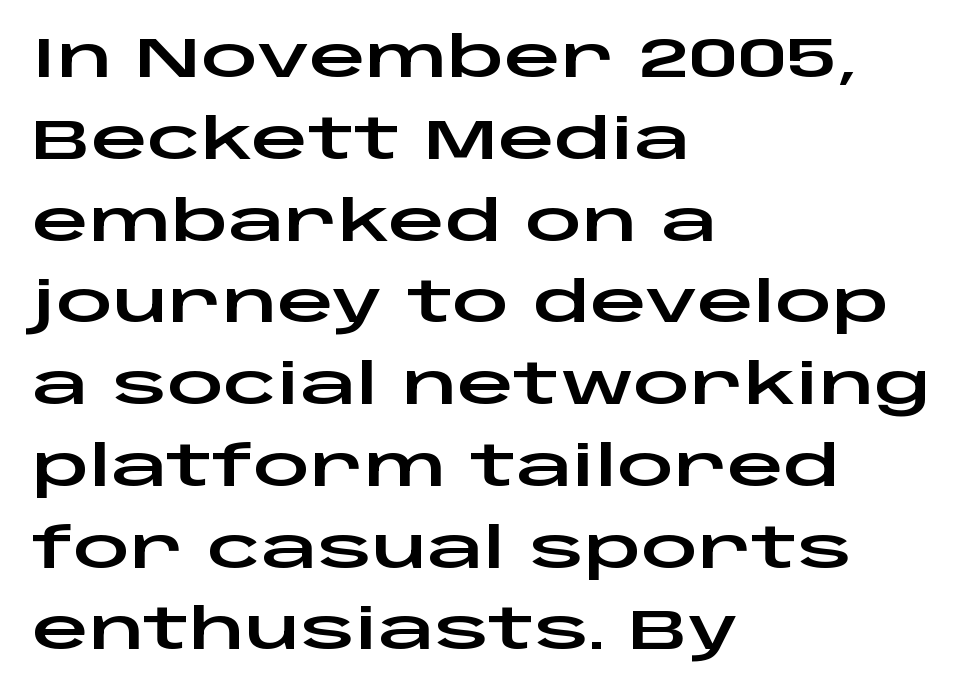
The image shows 56 px wide sans-serif type, upright; set left-aligned, normal line spacing (1.46x), normal letter spacing, not underlined; low stroke contrast and a large x-height.
